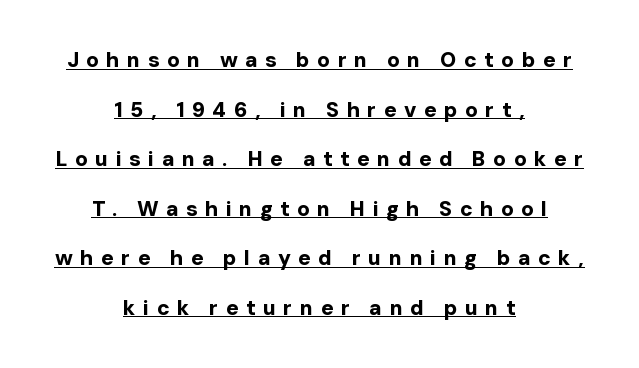
The image shows 21 px bold type, upright; set centered, loose line spacing (2.36x), unusually wide letter spacing (+0.35 em), underlined.
